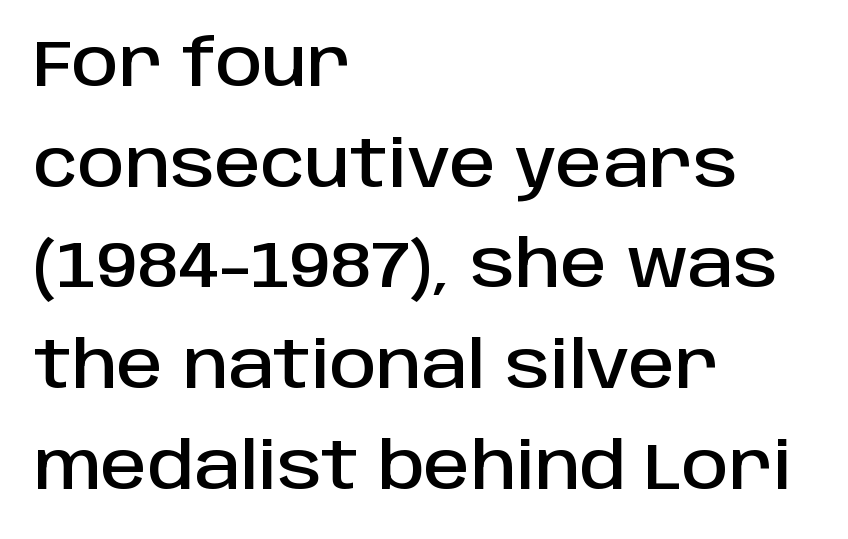
Serifs: no, the terminals of the letterforms are clean. Think of a printed novel: that variable character pitch is what you see here. The rendering keeps characters at their native spacing. Every stem runs plumb, perpendicular to the baseline. The passage shown stacks its lines at a standard gap.
